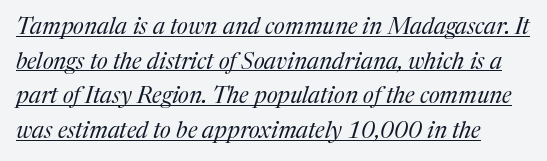
The image shows 23 px text type, italic (leaning right); set normal line spacing (1.51x), normal letter spacing, underlined.
